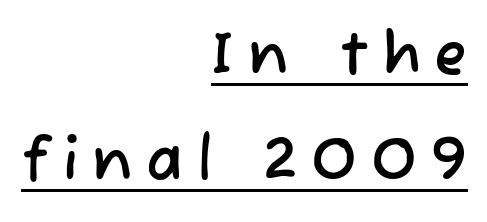
Underlining? Definitely there. Stroke terminals: plain, sans-serif. The rendering uses natural spacing where letterforms have individual widths. The paragraph has a hard right edge and a soft left edge. These lines have a slow, spaced-out rhythm from letter to letter.
